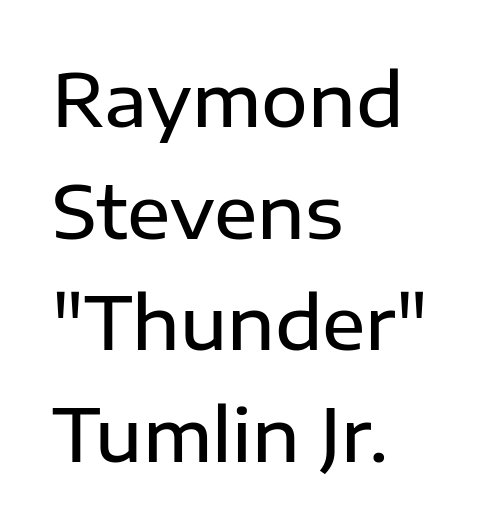
Ascenders rise straight up at ninety degrees. Bare-footed words on every line. Short and long lines alike share a common starting point at left. Do the characters align in a grid? No, the font is proportional.
